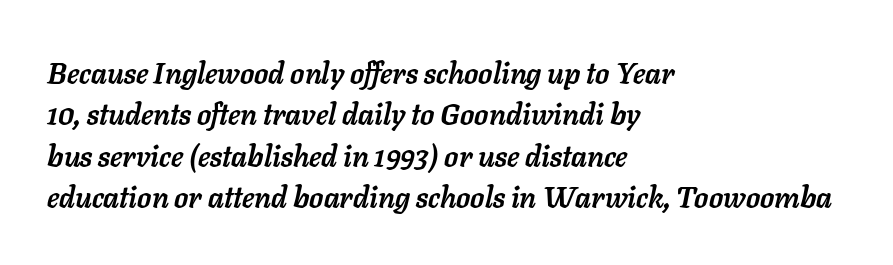
Each letter keeps its own natural width here, so spacing adapts to shape. The passage shown leans; its letterforms are oblique. Strokes here are thick enough to call this a true bold. The letterforms sit shoulder to shoulder at normal distance.
